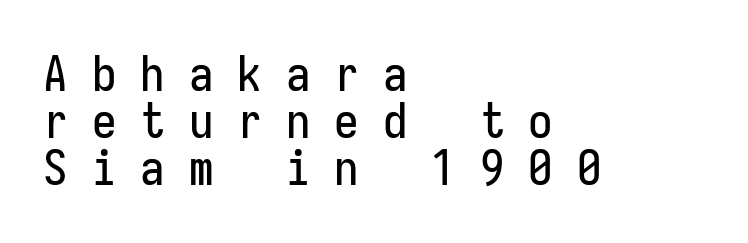
{"serif": "no", "italic": "no", "width": "condensed", "stroke_contrast": "low", "x_height": "medium", "monospaced": "yes", "underline": "no", "align": "left", "line_spacing": "tight", "line_spacing_ratio": 0.96, "letter_spacing": "wide", "letter_spacing_em": 0.49, "glyph_px": 49}
